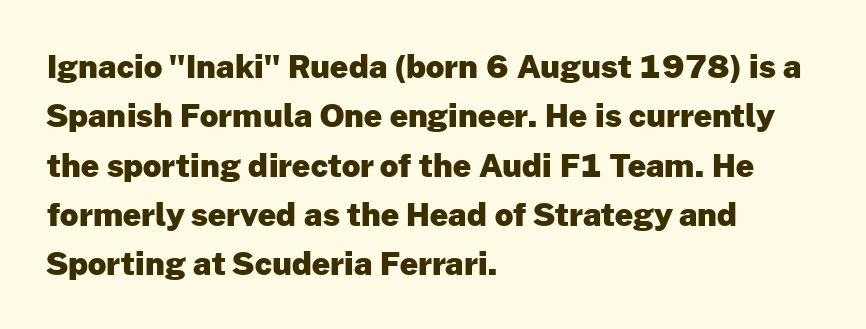
The image shows 32 px heavy sans-serif type, upright; set left-aligned, normal line spacing (1.54x), normal letter spacing, not underlined; low stroke contrast and a medium x-height.
